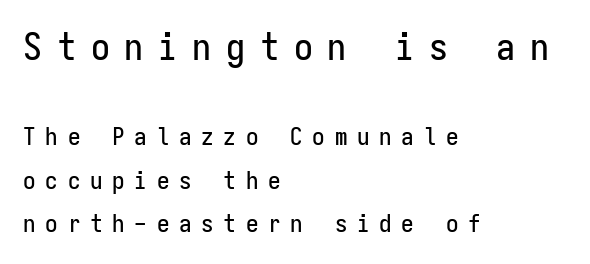
{"serif": "no", "italic": "no", "width": "condensed", "stroke_contrast": "low", "x_height": "medium", "monospaced": "yes", "underline": "no", "align": "left", "line_spacing_ratio": 1.75, "letter_spacing": "wide", "letter_spacing_em": 0.39, "larger_block": "first", "size_ratio": 1.52, "glyph_px": 38}
